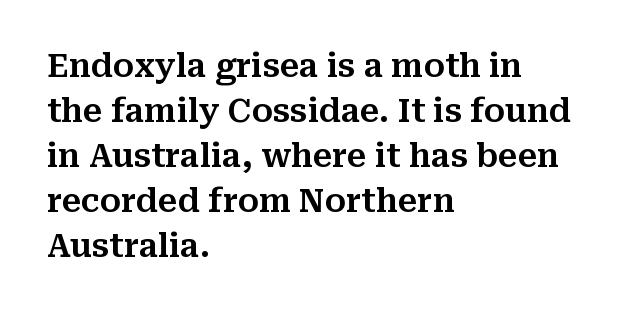
The rendering anchors every line to the left-hand side. Observe the serifs anchoring each vertical stroke in this sample. Standard letterfit; no display-style spreading of the glyphs. The font's upright variant was chosen for this text.
